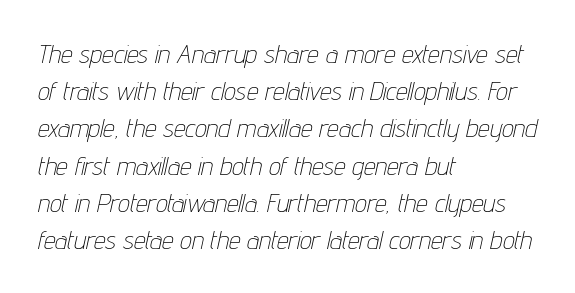
The image shows 26 px text type, italic (leaning right); set left-aligned, normal line spacing (1.43x), normal letter spacing, not underlined.
